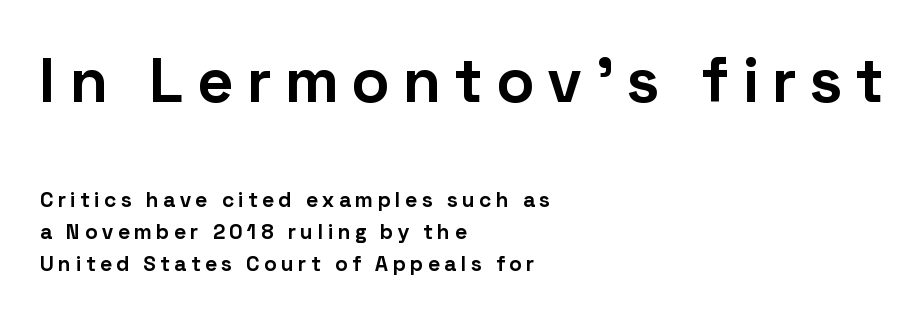
The image shows 63 px bold sans-serif type, upright; set left-aligned, normal line spacing (1.52x), unusually wide letter spacing (+0.23 em), not underlined; the first (top) block is 3.0x larger; low stroke contrast and a medium x-height.
